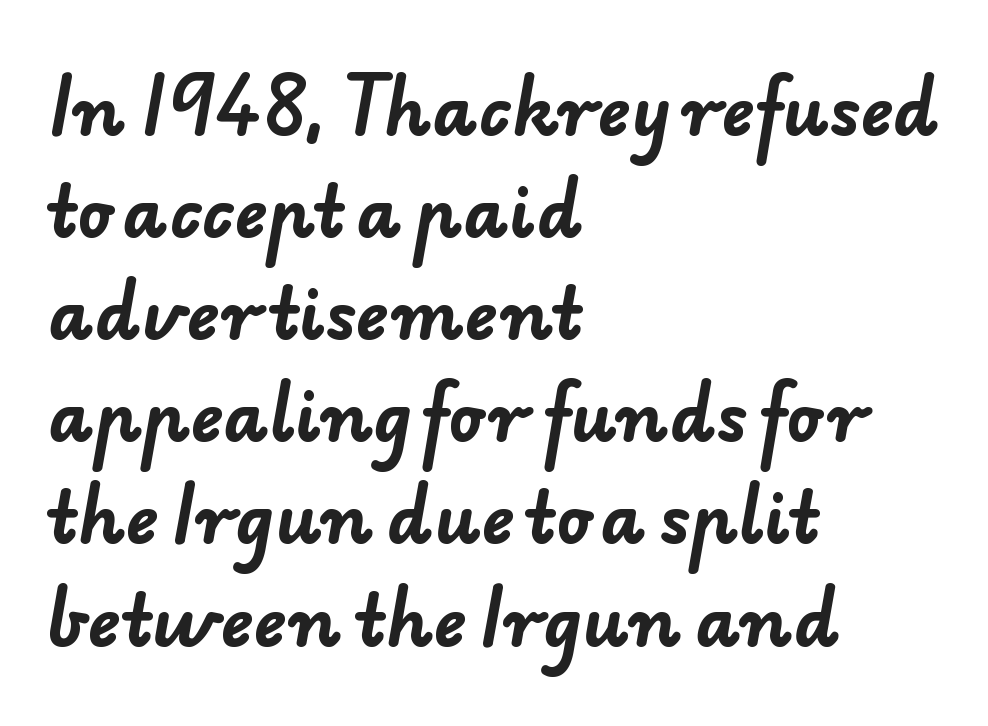
{"serif": "no", "bold": "yes", "weight": "bold", "width": "normal", "stroke_contrast": "low", "x_height": "small", "monospaced": "no", "underline": "no", "align": "left", "line_spacing": "normal", "line_spacing_ratio": 1.48, "letter_spacing": "normal", "letter_spacing_em": 0.0, "glyph_px": 69}
